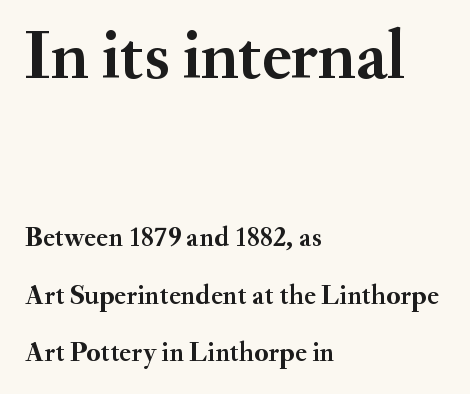
Q: Is the text bold? A: Yes.
Q: Is the text italic (slanted)? A: No, it is upright.
Q: Is the typeface a serif or a sans-serif typeface? A: Serif.
Q: Is the text underlined? A: No.
Q: How is the paragraph aligned? A: Left-aligned.
Q: Is the spacing between letters normal or unusually wide? A: Normal.
Q: Is the spacing between lines tight, normal or loose? A: Loose.
Q: Which block of text is set in a larger size, the first (top) or the second (bottom)? A: The first (top) one.
Q: Width (condensed, normal, or wide)? A: Normal.
Q: Stroke contrast? A: Medium.
Q: x-height? A: Small.
Q: Monospaced? A: No.
